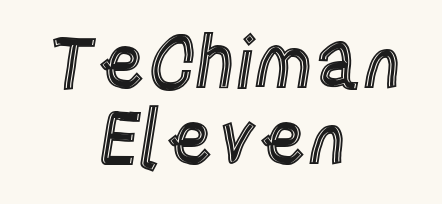
Q: Is the text italic (slanted)? A: Yes.
Q: Is the text underlined? A: No.
Q: How is the paragraph aligned? A: Centered.
Q: Is the spacing between letters normal or unusually wide? A: Normal.
Q: Is the spacing between lines tight, normal or loose? A: Tight.
Q: Width (condensed, normal, or wide)? A: Condensed.
Q: x-height? A: Large.
Q: Monospaced? A: No.
